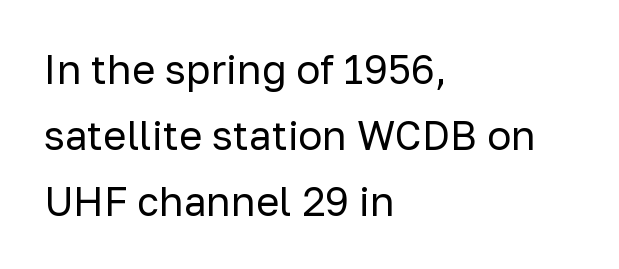
Each new line begins a customary step beneath the previous one. Varying glyph widths throughout — classic text-font behaviour. Weight: in the light-to-regular range. Nope, not italic — everything's standing straight.
